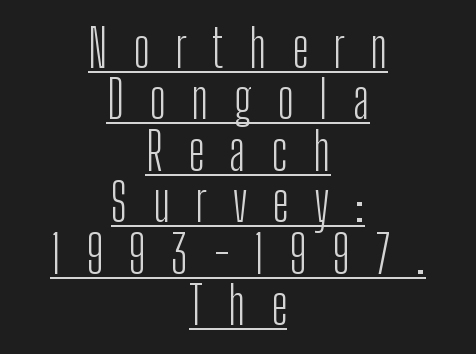
{"serif": "no", "italic": "no", "bold": "no", "weight": "light", "width": "condensed", "stroke_contrast": "low", "x_height": "medium", "monospaced": "no", "underline": "yes", "align": "center", "line_spacing": "tight", "line_spacing_ratio": 0.99, "letter_spacing": "wide", "letter_spacing_em": 0.49, "glyph_px": 52}
